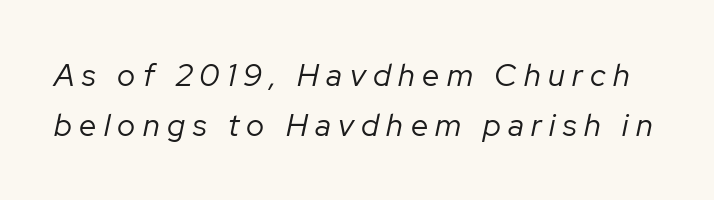
Whoever set this chose a conventional vertical rhythm. Anything drawn beneath the words? Only blank space. Compared with typical body copy, the letter spacing here is much looser. Each stroke keeps to a modest, everyday thickness or less.
